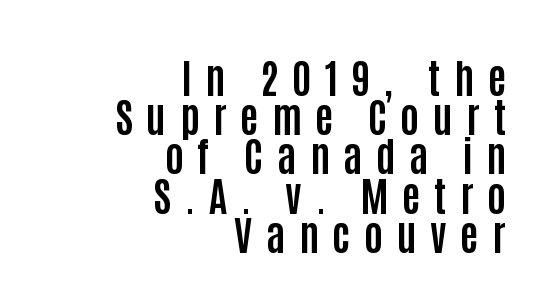
The leading is snug, giving the passage a crowded texture. Loose tracking; the words dissolve into strings of separated letters. You can tell it's not italic because the verticals are truly vertical. The face used here is proportionally spaced, like ordinary book or web type.
